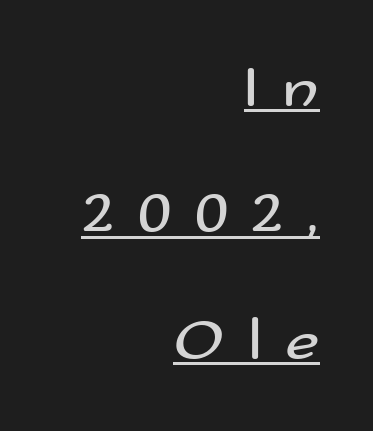
Q: Is the text bold? A: No.
Q: Is the text italic (slanted)? A: No, it is upright.
Q: Is the typeface a serif or a sans-serif typeface? A: Sans-serif.
Q: Is the text underlined? A: Yes.
Q: How is the paragraph aligned? A: Right-aligned.
Q: Is the spacing between letters normal or unusually wide? A: Unusually wide.
Q: Is the spacing between lines tight, normal or loose? A: Loose.
Q: Width (condensed, normal, or wide)? A: Wide.
Q: Stroke contrast? A: Medium.
Q: x-height? A: Small.
Q: Monospaced? A: No.
